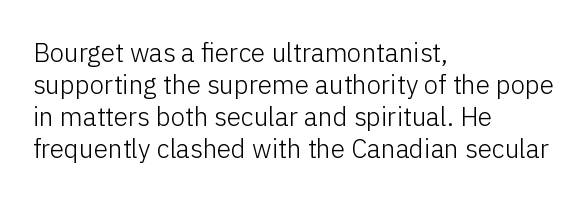
The image shows 26 px text type, upright; set left-aligned, line spacing 1.23x, normal letter spacing, not underlined.
